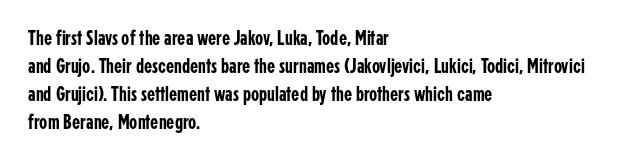
{"italic": "no", "underline": "no", "align": "left", "line_spacing": "normal", "line_spacing_ratio": 1.34, "letter_spacing": "normal", "letter_spacing_em": 0.0, "glyph_px": 21}
